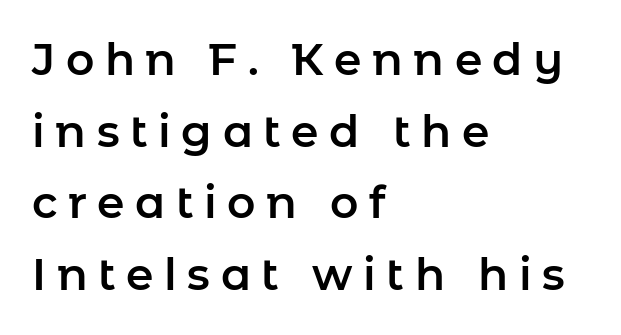
{"serif": "no", "italic": "no", "width": "normal", "stroke_contrast": "low", "x_height": "medium", "monospaced": "no", "underline": "no", "align": "left", "line_spacing": "normal", "line_spacing_ratio": 1.63, "letter_spacing": "wide", "letter_spacing_em": 0.24, "glyph_px": 44}
